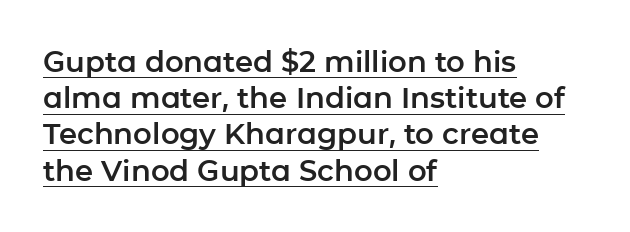
{"serif": "no", "italic": "no", "width": "normal", "stroke_contrast": "low", "x_height": "medium", "monospaced": "no", "underline": "yes", "align": "left", "line_spacing": "normal", "line_spacing_ratio": 1.25, "letter_spacing": "normal", "letter_spacing_em": 0.0, "glyph_px": 29}
